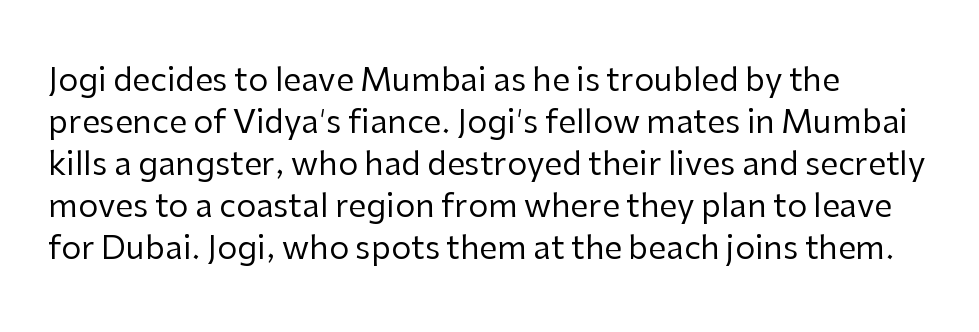
Q: Is the text bold? A: No.
Q: Is the text italic (slanted)? A: No, it is upright.
Q: Is the typeface a serif or a sans-serif typeface? A: Sans-serif.
Q: Is the text underlined? A: No.
Q: How is the paragraph aligned? A: Left-aligned.
Q: Is the spacing between letters normal or unusually wide? A: Normal.
Q: Is the spacing between lines tight, normal or loose? A: Normal.
Q: Width (condensed, normal, or wide)? A: Normal.
Q: Stroke contrast? A: Low.
Q: x-height? A: Medium.
Q: Monospaced? A: No.
